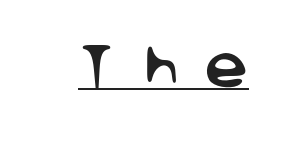
The image shows 49 px sans-serif type, upright; set unusually wide letter spacing (+0.49 em), underlined; low stroke contrast and a large x-height.
